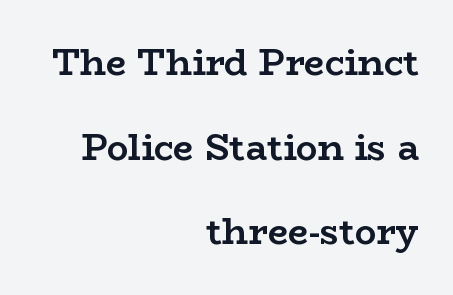
Q: Is the text bold? A: Yes.
Q: Is the text italic (slanted)? A: No, it is upright.
Q: Is the typeface a serif or a sans-serif typeface? A: Serif.
Q: Is the text underlined? A: No.
Q: How is the paragraph aligned? A: Right-aligned.
Q: Is the spacing between letters normal or unusually wide? A: Normal.
Q: Is the spacing between lines tight, normal or loose? A: Loose.
Q: Width (condensed, normal, or wide)? A: Wide.
Q: Stroke contrast? A: Low.
Q: x-height? A: Medium.
Q: Monospaced? A: No.
